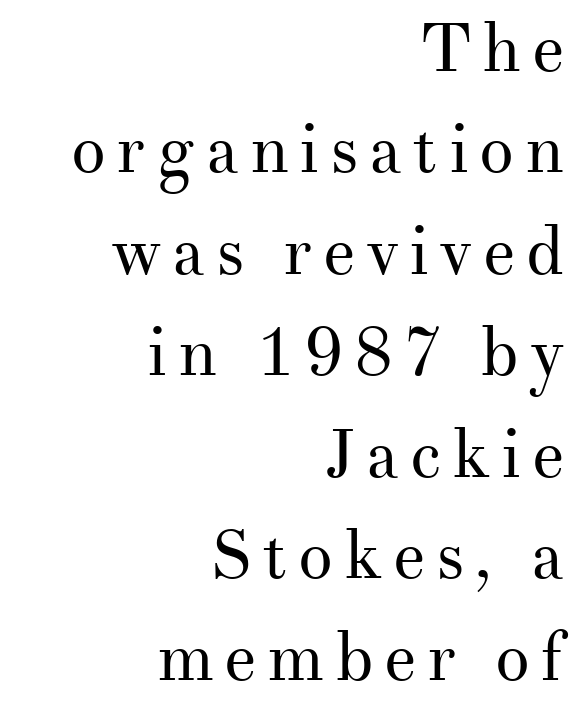
The image shows 69 px regular-weight serif type, upright; set right-aligned, normal line spacing (1.47x), not underlined; medium stroke contrast and a small x-height.
